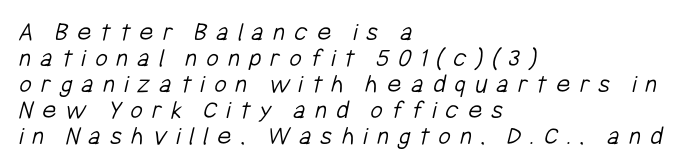
{"bold": "no", "underline": "no", "align": "left", "line_spacing": "tight", "line_spacing_ratio": 0.96, "letter_spacing": "wide", "letter_spacing_em": 0.34, "glyph_px": 27}
